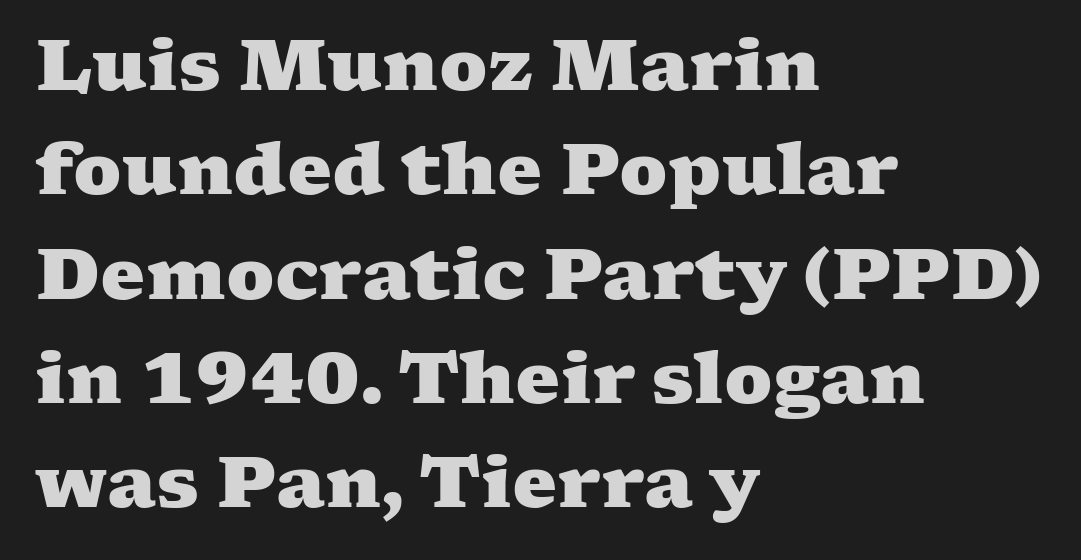
Q: Is the text bold? A: Yes.
Q: Is the typeface a serif or a sans-serif typeface? A: Serif.
Q: Is the text underlined? A: No.
Q: How is the paragraph aligned? A: Left-aligned.
Q: Is the spacing between letters normal or unusually wide? A: Normal.
Q: Is the spacing between lines tight, normal or loose? A: Normal.
Q: Width (condensed, normal, or wide)? A: Wide.
Q: Stroke contrast? A: Medium.
Q: x-height? A: Medium.
Q: Monospaced? A: No.
